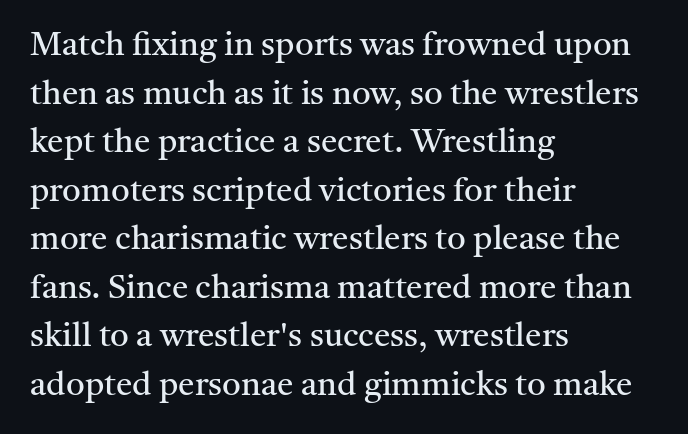
The image shows 33 px regular-weight serif type, upright; set left-aligned, normal line spacing (1.47x), normal letter spacing, not underlined; medium stroke contrast and a medium x-height.
